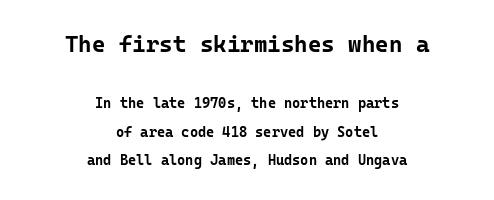
The type sits square on the baseline with zero lean. You get the large type first, then a drop to smaller type. The setting favours the middle, as headings and verse often do. What weight is shown? A full bold with thick strokes. This rendering leaves character spacing at its baseline value. Just letters on the line, the space beneath them empty.
